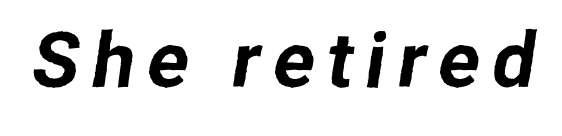
Q: Is the typeface a serif or a sans-serif typeface? A: Sans-serif.
Q: Is the text underlined? A: No.
Q: Width (condensed, normal, or wide)? A: Normal.
Q: Stroke contrast? A: Low.
Q: x-height? A: Medium.
Q: Monospaced? A: No.
